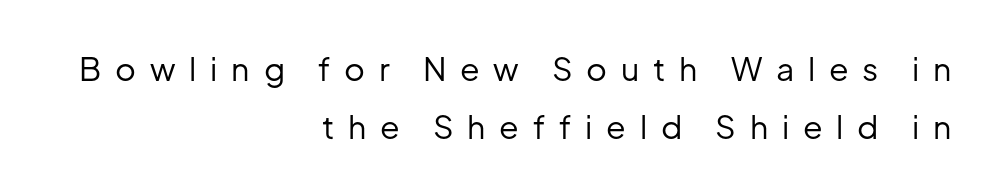
The image shows 32 px regular-weight sans-serif type, upright; set right-aligned, line spacing 1.8x, unusually wide letter spacing (+0.43 em), not underlined; low stroke contrast and a medium x-height.
